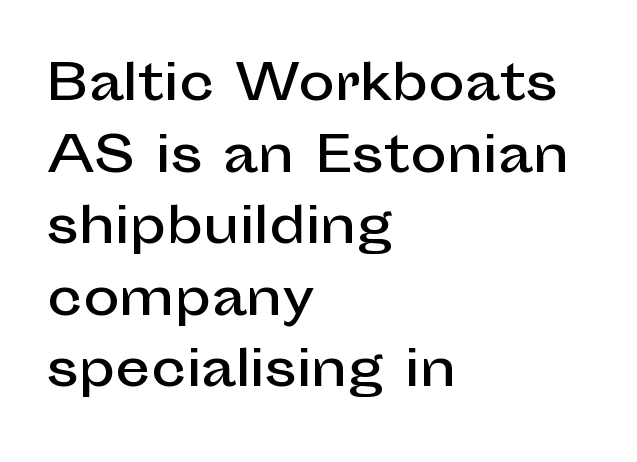
The image shows 49 px sans-serif type, upright; set left-aligned, normal line spacing (1.46x), normal letter spacing, not underlined; low stroke contrast and a medium x-height.
